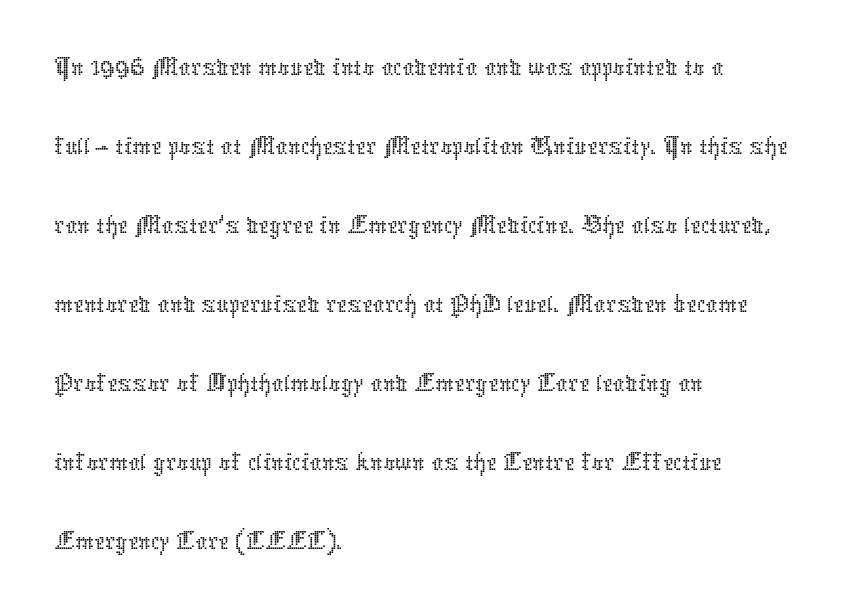
{"italic": "no", "bold": "no", "weight": "thin", "width": "normal", "stroke_contrast": "low", "x_height": "medium", "monospaced": "no", "underline": "no", "align": "left", "line_spacing": "normal", "line_spacing_ratio": 1.34, "letter_spacing": "normal", "letter_spacing_em": 0.0, "glyph_px": 59}
